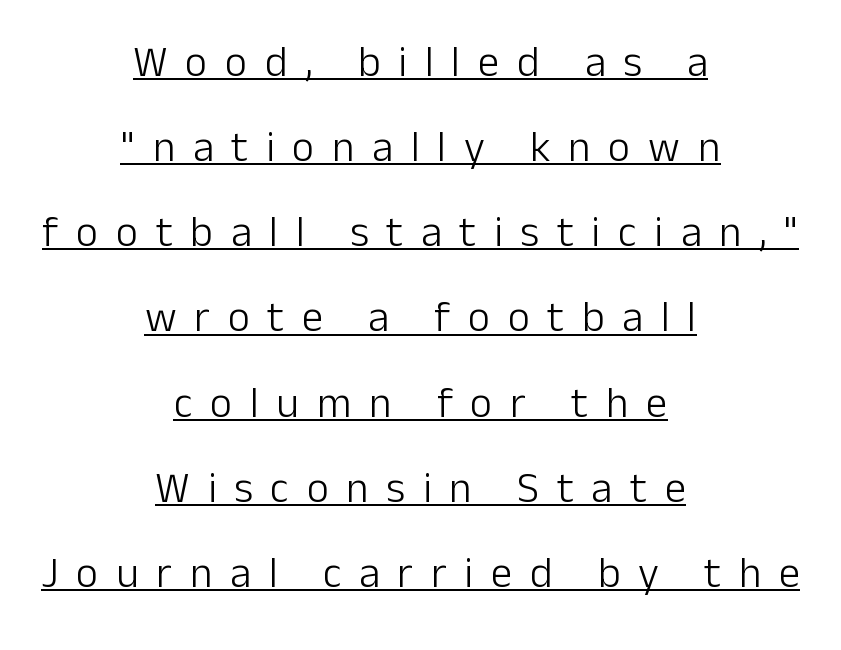
The image shows 43 px light sans-serif type, upright; set centered, loose line spacing (1.98x), unusually wide letter spacing (+0.41 em), underlined; low stroke contrast and a medium x-height.
